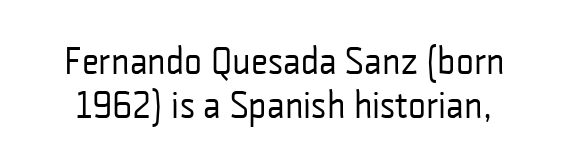
Q: Is the text bold? A: No.
Q: Is the text italic (slanted)? A: No, it is upright.
Q: Is the typeface a serif or a sans-serif typeface? A: Sans-serif.
Q: Is the text underlined? A: No.
Q: Is the spacing between letters normal or unusually wide? A: Normal.
Q: Is the spacing between lines tight, normal or loose? A: Tight.
Q: Width (condensed, normal, or wide)? A: Condensed.
Q: Stroke contrast? A: Low.
Q: x-height? A: Medium.
Q: Monospaced? A: No.
